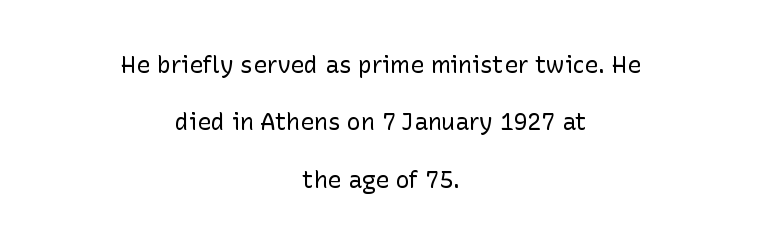
The image shows 23 px text type, upright; set centered, loose line spacing (2.5x), normal letter spacing, not underlined.
